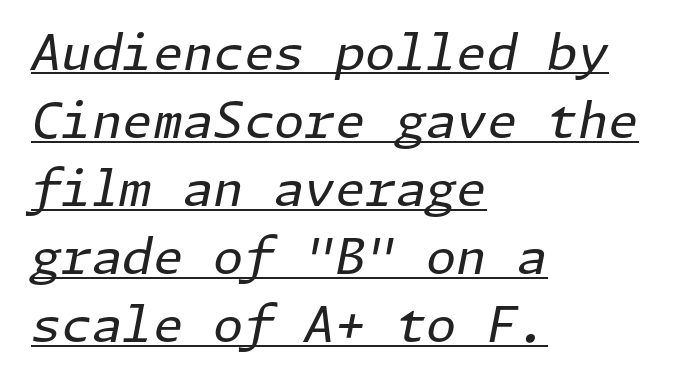
Q: Is the text bold? A: No.
Q: Is the text italic (slanted)? A: Yes, it leans right by about 11 degrees.
Q: Is the text underlined? A: Yes.
Q: How is the paragraph aligned? A: Left-aligned.
Q: Is the spacing between letters normal or unusually wide? A: Normal.
Q: Is the spacing between lines tight, normal or loose? A: Normal.
Q: Width (condensed, normal, or wide)? A: Normal.
Q: Stroke contrast? A: Low.
Q: x-height? A: Medium.
